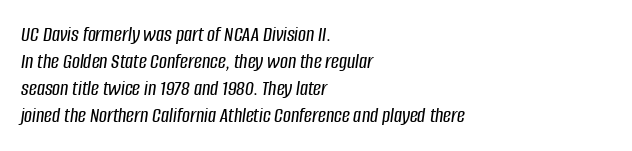
Posture: slanted. This sample is left-justified, so line endings fall wherever the words run out. Letter spacing: default. Check under the words: just untouched page.
